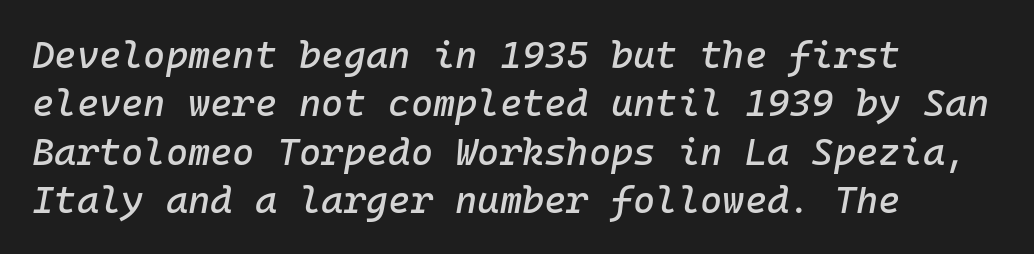
This rendering features lettering with no underline. Where is the straight margin? On the left. The type is set solid horizontally, with unmodified tracking. Leading matches the norm, producing a regular column.
